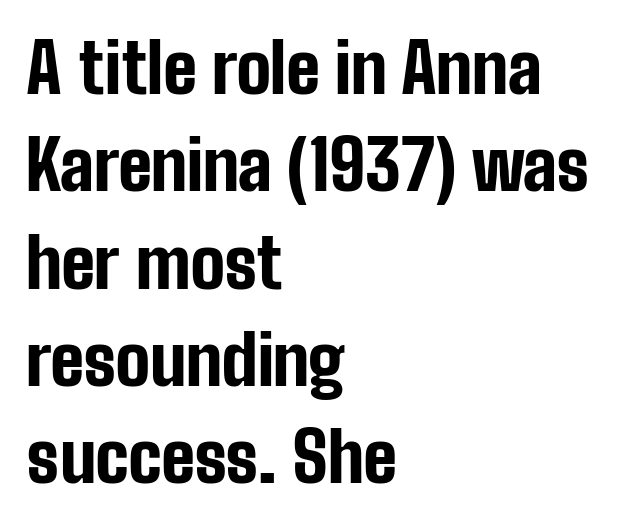
The image shows 69 px bold, condensed sans-serif type, upright; set left-aligned, normal line spacing (1.41x), normal letter spacing, not underlined; low stroke contrast and a medium x-height.
